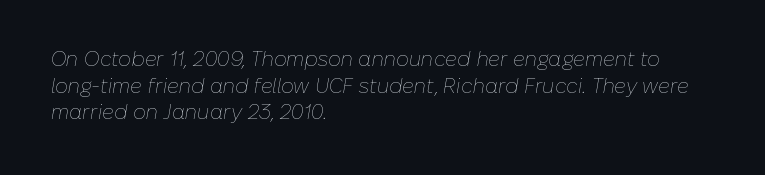
The image shows 20 px text type, italic (leaning right); set left-aligned, normal line spacing (1.33x), normal letter spacing, not underlined.
